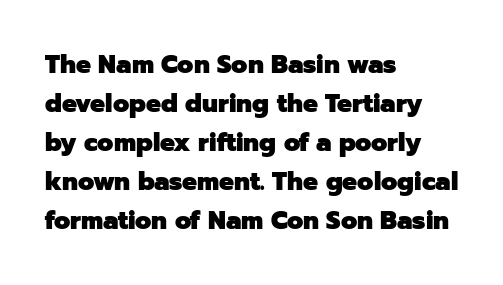
Q: Is the text bold? A: Yes.
Q: Is the text italic (slanted)? A: No, it is upright.
Q: Is the text underlined? A: No.
Q: How is the paragraph aligned? A: Left-aligned.
Q: Is the spacing between letters normal or unusually wide? A: Normal.
Q: Is the spacing between lines tight, normal or loose? A: Normal.
